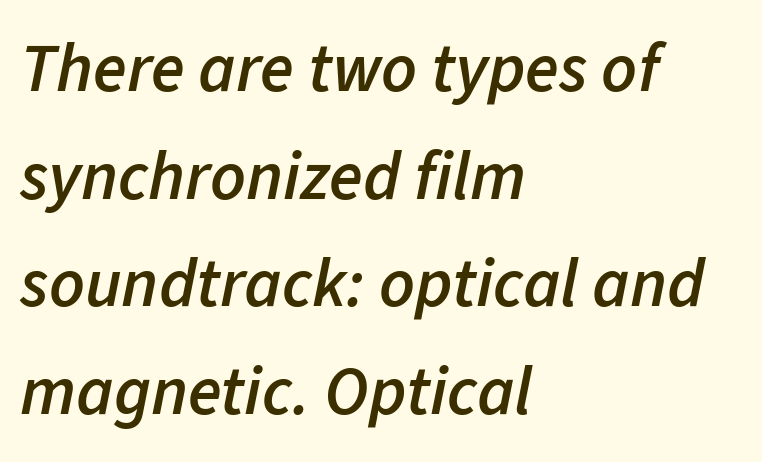
The paragraph shown leans on its left margin. How heavy is the stroke? Medium-heavy — a semibold, shy of bold. The string is rendered with underlining switched off. These lines are rendered in a variable-pitch font. Spacing between characters is what you'd get straight out of the box. Line spacing here is normal.
